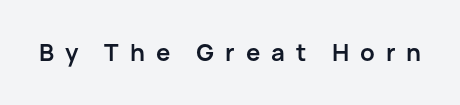
Q: Is the text bold? A: Yes.
Q: Is the text italic (slanted)? A: No, it is upright.
Q: Is the text underlined? A: No.
Q: Is the spacing between letters normal or unusually wide? A: Unusually wide.
